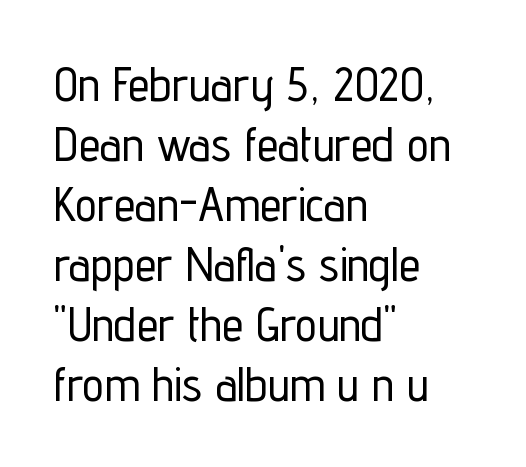
The image shows 48 px condensed sans-serif type, upright; set left-aligned, normal line spacing (1.25x), normal letter spacing, not underlined; low stroke contrast and a medium x-height.
